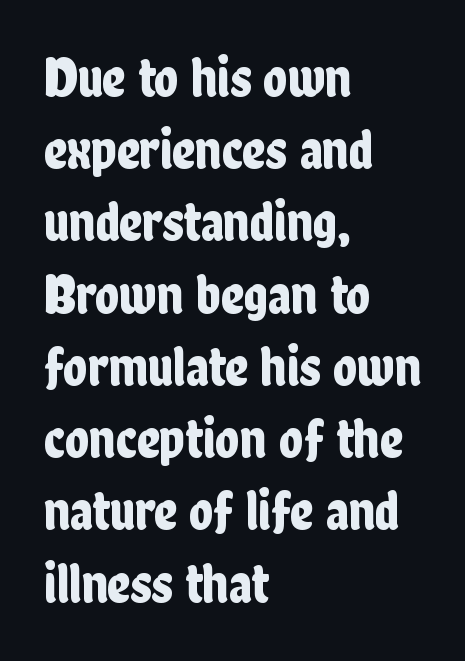
Q: Is the text italic (slanted)? A: No, it is upright.
Q: Is the typeface a serif or a sans-serif typeface? A: Sans-serif.
Q: Is the text underlined? A: No.
Q: How is the paragraph aligned? A: Left-aligned.
Q: Is the spacing between letters normal or unusually wide? A: Normal.
Q: Is the spacing between lines tight, normal or loose? A: Normal.
Q: Width (condensed, normal, or wide)? A: Condensed.
Q: Stroke contrast? A: Low.
Q: x-height? A: Medium.
Q: Monospaced? A: No.
